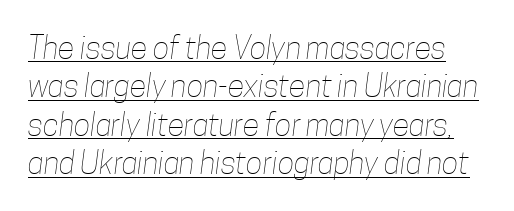
The image shows 31 px thin, condensed type; set line spacing 1.24x, normal letter spacing, underlined; low stroke contrast and a medium x-height.
